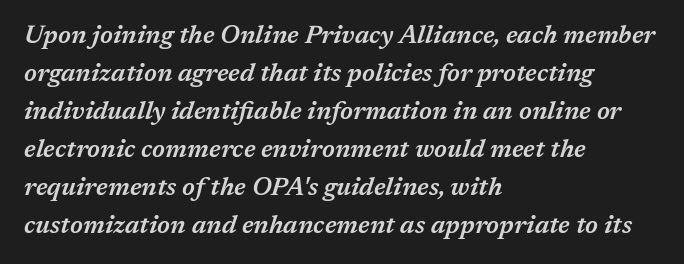
The image shows 25 px text type, italic (leaning right); set left-aligned, normal line spacing (1.52x), normal letter spacing, not underlined.
